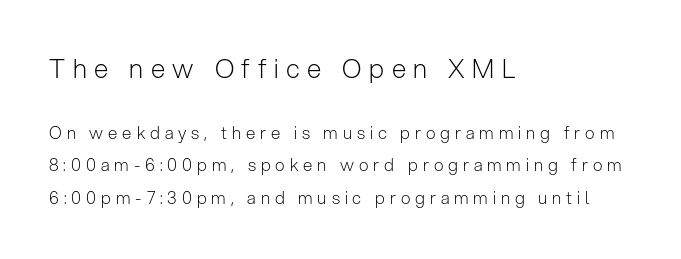
{"italic": "no", "bold": "no", "underline": "no", "align": "left", "line_spacing": "loose", "line_spacing_ratio": 1.92, "letter_spacing": "wide", "letter_spacing_em": 0.29, "larger_block": "first", "size_ratio": 1.53, "glyph_px": 26}
